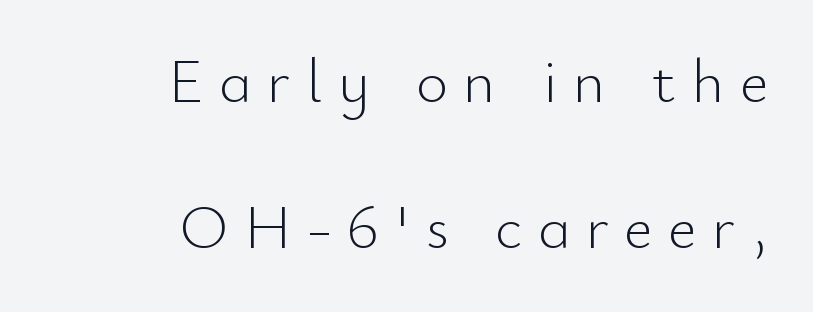
These lines were composed using upright roman letters. Honestly, the letter spacing is so wide it's the main thing you notice. Quick note: interline space is abundant. The specimen omits any rule beneath the text block's lines. Line ends are locked; line starts wander.
